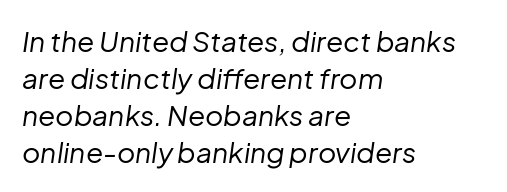
Q: Is the text bold? A: No.
Q: Is the text italic (slanted)? A: Yes, it leans right by about 8 degrees.
Q: Is the text underlined? A: No.
Q: How is the paragraph aligned? A: Left-aligned.
Q: Is the spacing between letters normal or unusually wide? A: Normal.
Q: Is the spacing between lines tight, normal or loose? A: Normal.
Q: Width (condensed, normal, or wide)? A: Normal.
Q: Stroke contrast? A: Low.
Q: x-height? A: Medium.
Q: Monospaced? A: No.
